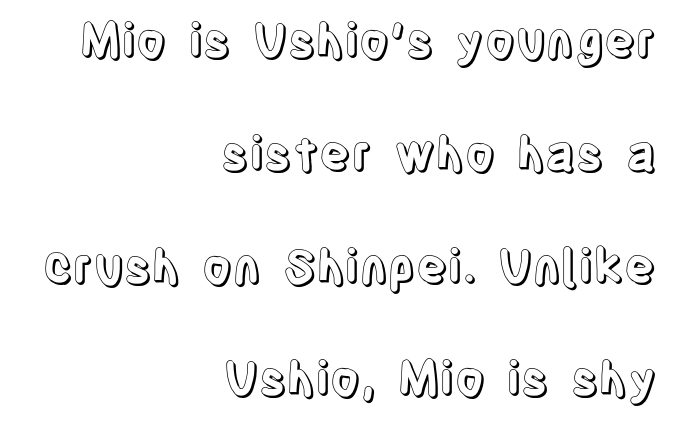
The image shows 47 px condensed type, upright; set right-aligned, loose line spacing (2.4x), normal letter spacing, not underlined; a large x-height.
